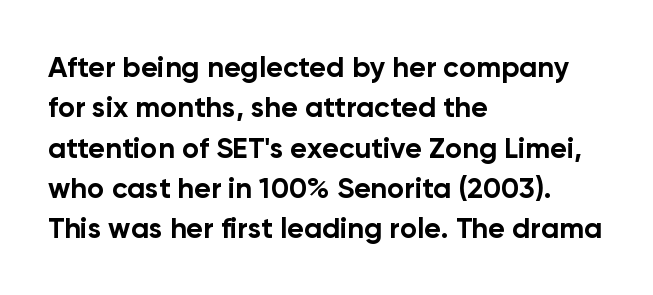
Q: Is the text bold? A: Yes.
Q: Is the text italic (slanted)? A: No, it is upright.
Q: Is the typeface a serif or a sans-serif typeface? A: Sans-serif.
Q: Is the text underlined? A: No.
Q: How is the paragraph aligned? A: Left-aligned.
Q: Is the spacing between letters normal or unusually wide? A: Normal.
Q: Is the spacing between lines tight, normal or loose? A: Normal.
Q: Width (condensed, normal, or wide)? A: Normal.
Q: Stroke contrast? A: Low.
Q: x-height? A: Medium.
Q: Monospaced? A: No.
